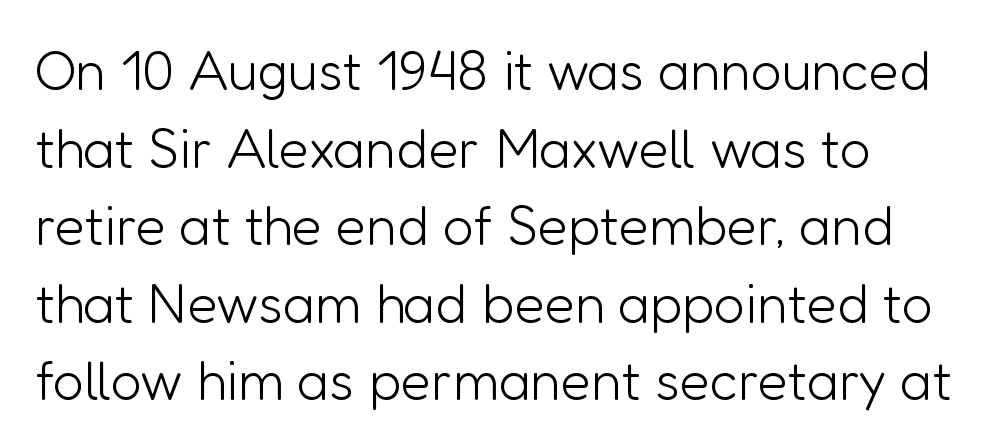
Q: Is the text bold? A: No.
Q: Is the text italic (slanted)? A: No, it is upright.
Q: Is the typeface a serif or a sans-serif typeface? A: Sans-serif.
Q: Is the text underlined? A: No.
Q: How is the paragraph aligned? A: Left-aligned.
Q: Is the spacing between letters normal or unusually wide? A: Normal.
Q: Is the spacing between lines tight, normal or loose? A: Normal.
Q: Width (condensed, normal, or wide)? A: Normal.
Q: Stroke contrast? A: Low.
Q: x-height? A: Medium.
Q: Monospaced? A: No.
